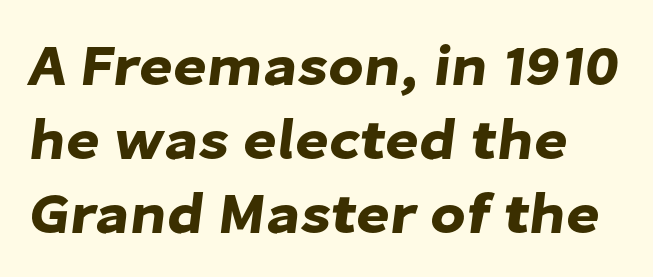
The image shows 58 px sans-serif type; set left-aligned, normal line spacing (1.28x), normal letter spacing, not underlined; low stroke contrast and a medium x-height.
